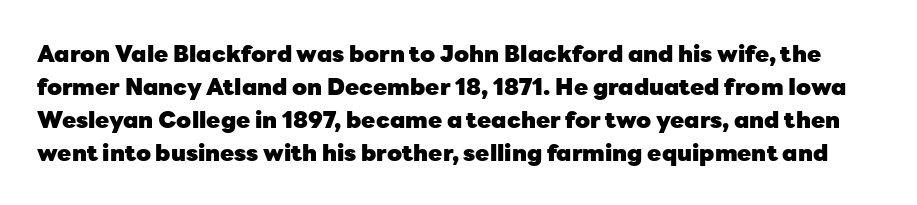
Q: Is the text bold? A: Yes.
Q: Is the text italic (slanted)? A: No, it is upright.
Q: Is the text underlined? A: No.
Q: Is the spacing between letters normal or unusually wide? A: Normal.
Q: Is the spacing between lines tight, normal or loose? A: Normal.
